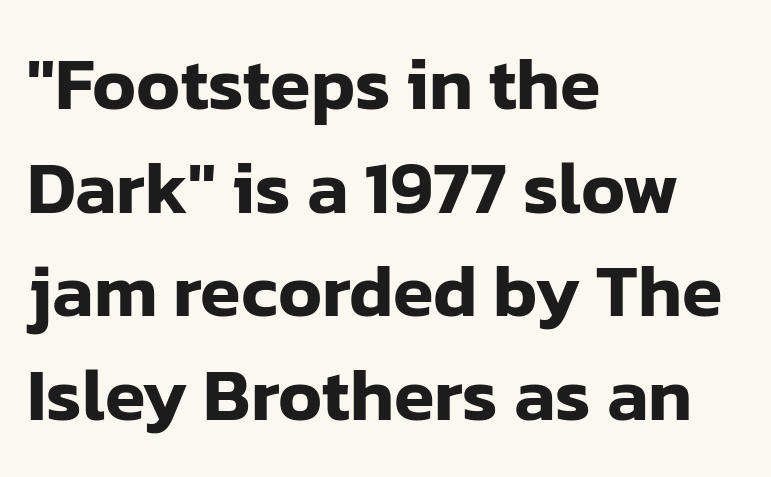
One-word summary of the alignment: left. The letters sit at their default tracking, neither squeezed nor spread. Think of a printed novel: that variable character pitch is what you see here. Words float on clear page, feet unadorned.
